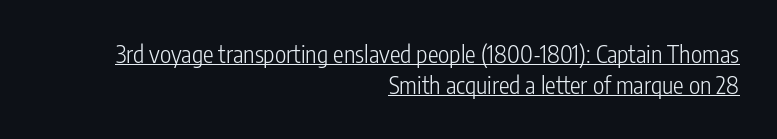
The rendered words wear a rule along their underside. No letter is thick-stroked: the sample isn't bold. Evenly set lines give the paragraph a standard silhouette. If you drew a line through each stem, it would be perfectly vertical.
